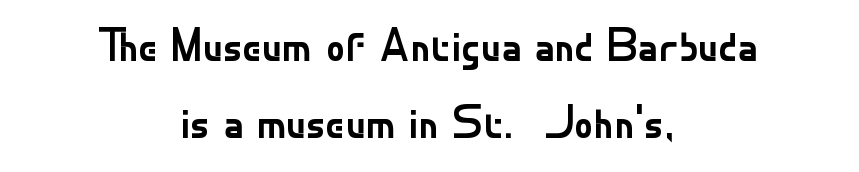
{"serif": "no", "italic": "no", "bold": "no", "weight": "regular", "width": "normal", "stroke_contrast": "low", "x_height": "small", "monospaced": "no", "underline": "no", "align": "center", "line_spacing": "normal", "line_spacing_ratio": 1.6, "letter_spacing": "normal", "letter_spacing_em": 0.0, "glyph_px": 48}
